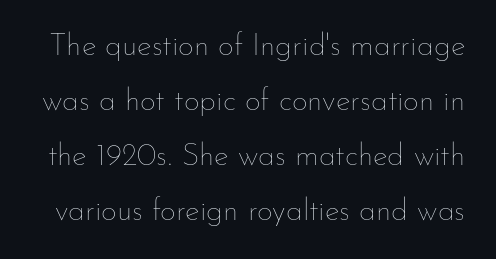
The type is set solid horizontally, with unmodified tracking. Is this a fixed-width face? No — the glyphs have proportional, varying widths. The space beneath each line is pristine and unruled. Summary of weight: not heavy and not bold.
